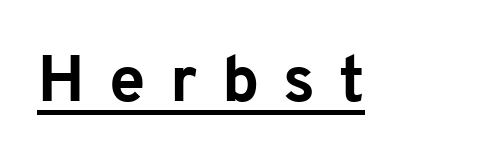
Glyph-to-glyph distance is far greater than everyday printed text. The sample's only ornament is a line tracing under the words. Does the lettering tilt? It doesn't — this is upright. A typesetter would call this proportional, since set widths differ per character. This is heavy type, rendered in bold. Note: no serifs on the glyphs.
